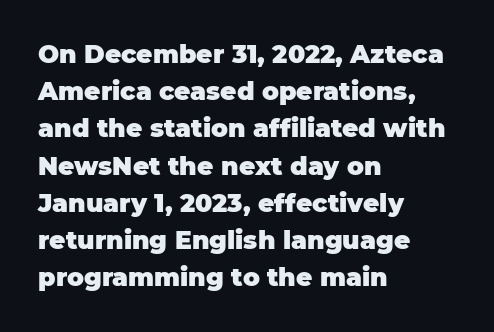
{"italic": "no", "bold": "yes", "underline": "no", "align": "left", "line_spacing": "normal", "line_spacing_ratio": 1.49, "letter_spacing": "normal", "letter_spacing_em": 0.0, "glyph_px": 25}
